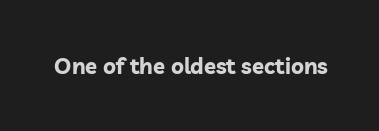
The image shows 22 px bold type, upright; set normal letter spacing, not underlined.
